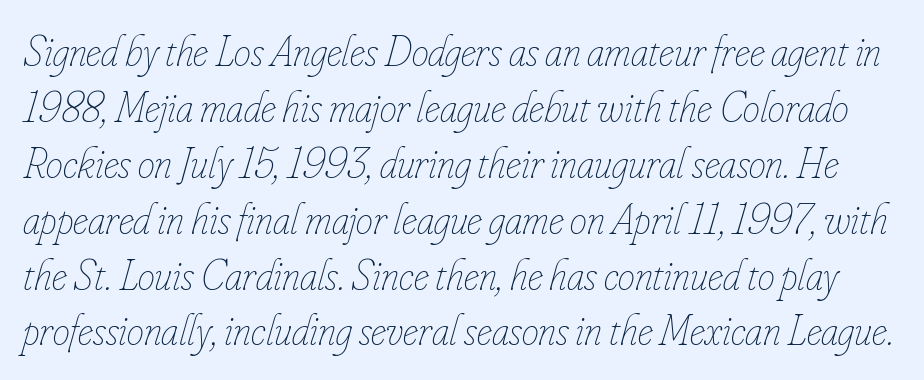
{"italic": "yes", "lean": "right", "slant_degrees": 16, "bold": "no", "weight": "thin", "width": "condensed", "stroke_contrast": "low", "x_height": "small", "monospaced": "no", "underline": "no", "line_spacing": "normal", "line_spacing_ratio": 1.3, "letter_spacing": "normal", "letter_spacing_em": 0.0, "glyph_px": 43}
